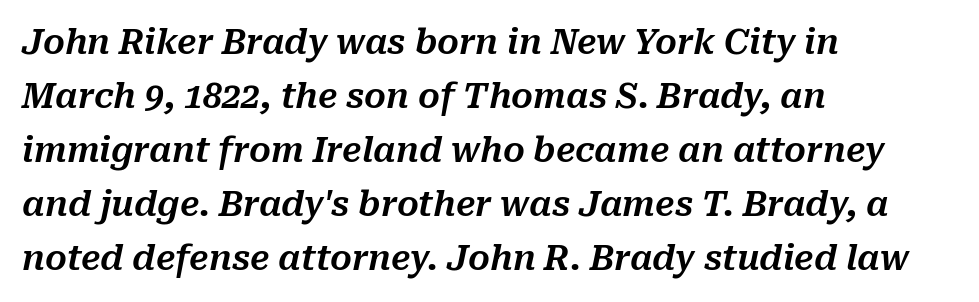
The image shows 34 px text type, italic (leaning right); set left-aligned, normal line spacing (1.59x), normal letter spacing, not underlined; medium stroke contrast and a medium x-height.
